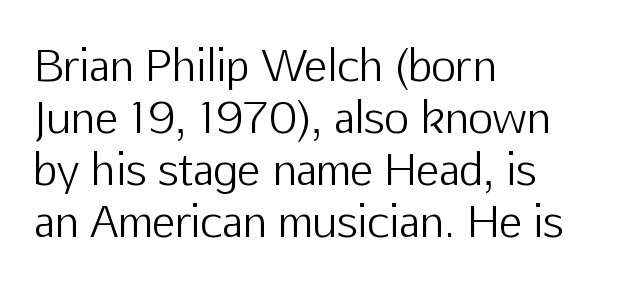
A typesetter would label this face a sans. Does extra space separate the letters? No, they use regular spacing. Casual observation: everything's shoved over to the left. Honestly, there is no underline to notice here at all.
